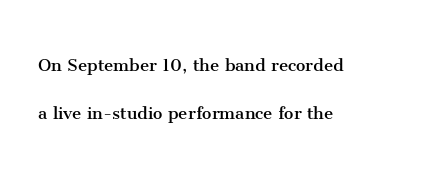
The image shows 21 px text type, upright; set left-aligned, loose line spacing (2.3x), normal letter spacing, not underlined.
